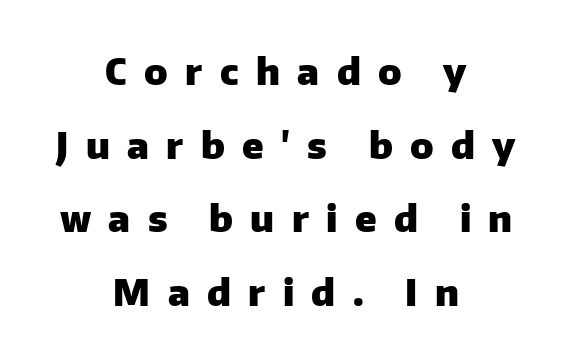
The image shows 37 px heavy sans-serif type, upright; set centered, loose line spacing (1.99x), unusually wide letter spacing (+0.47 em), not underlined; low stroke contrast and a medium x-height.
